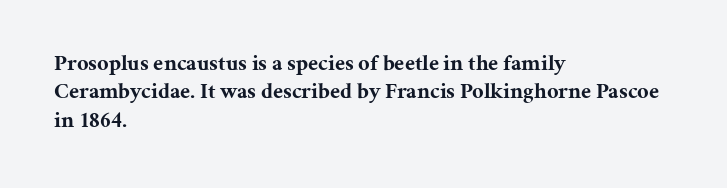
The image shows 22 px bold type, upright; set left-aligned, normal line spacing (1.29x), normal letter spacing, not underlined.
